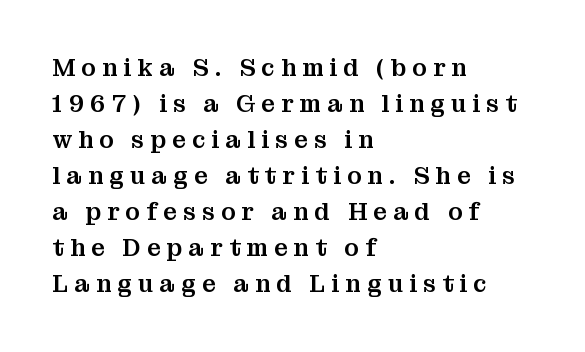
Does extra space separate the letters? Yes, quite a lot of it. This is the regular roman posture of the typeface. Has an underline been added? It has not. In terms of leading, this rendering sits right in the middle.
